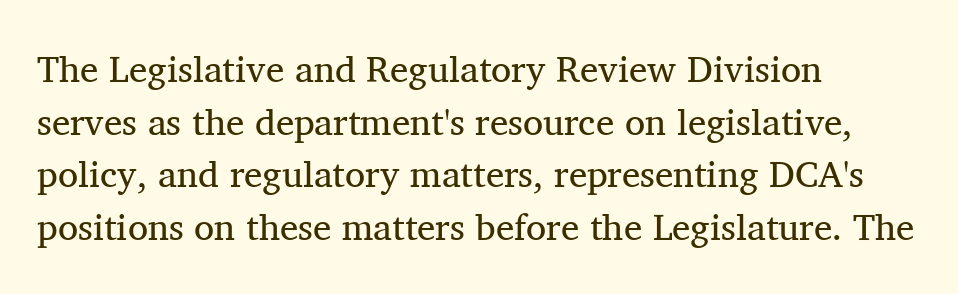
Q: Is the text bold? A: No.
Q: Is the text italic (slanted)? A: No, it is upright.
Q: Is the typeface a serif or a sans-serif typeface? A: Serif.
Q: Is the text underlined? A: No.
Q: How is the paragraph aligned? A: Left-aligned.
Q: Is the spacing between letters normal or unusually wide? A: Normal.
Q: Is the spacing between lines tight, normal or loose? A: Normal.
Q: Width (condensed, normal, or wide)? A: Normal.
Q: Stroke contrast? A: Medium.
Q: x-height? A: Medium.
Q: Monospaced? A: No.
